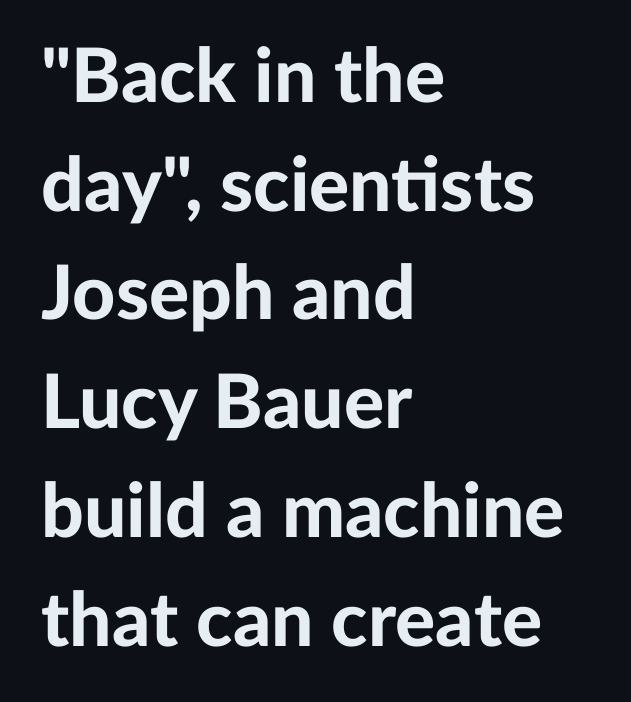
The designer left line spacing at the default. Decoration check: the copy has no underline. The face used here is rendered with its standard letterfit. One-word summary of the alignment: left.
